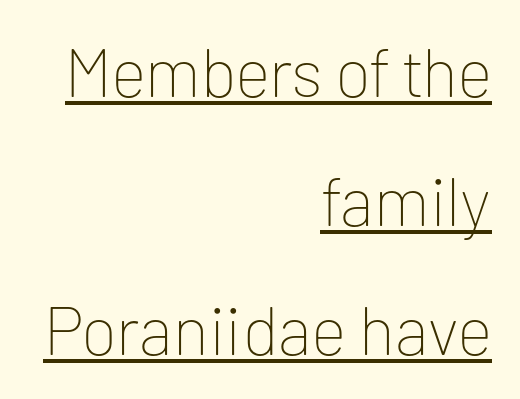
This is roman type, the default non-slanted kind. The face used here is a sans, in the tradition of grotesques and geometrics. The leading is generous, giving the passage an open texture. Proportional: the letters do not fall into vertical columns.
